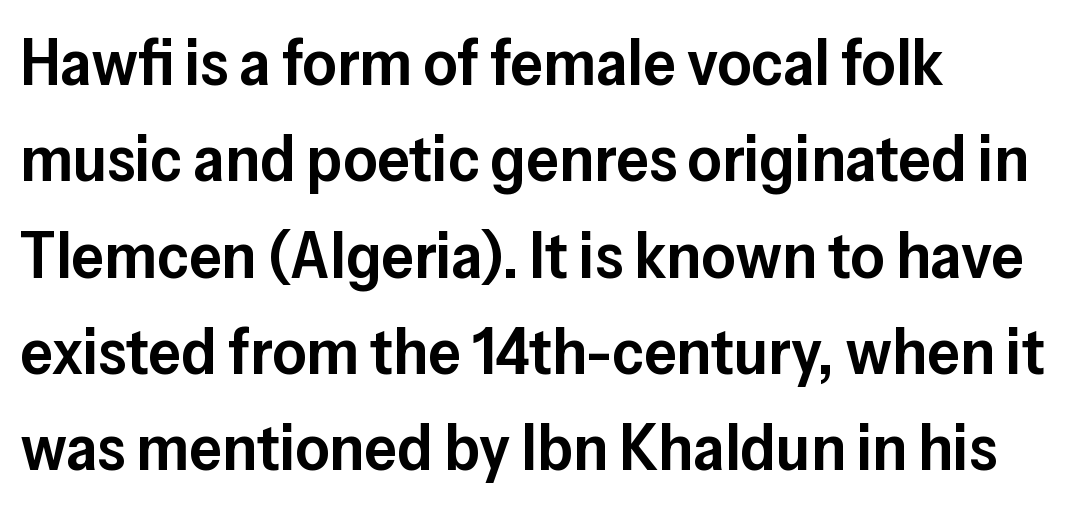
The image shows 66 px semibold sans-serif type, upright; set left-aligned, normal line spacing (1.46x), normal letter spacing, not underlined; low stroke contrast and a medium x-height.
